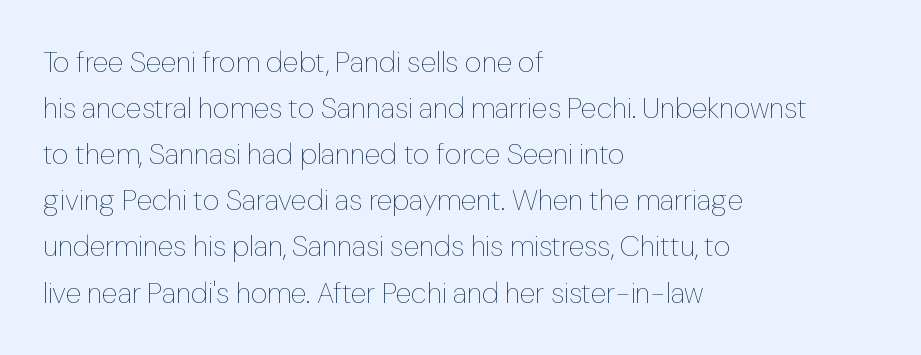
Short note: letters normally spaced. Honestly, there is no underline to notice here at all. Reading down the block, your eye returns to a fixed left position each line. Each letter keeps its own natural width here, so spacing adapts to shape.
